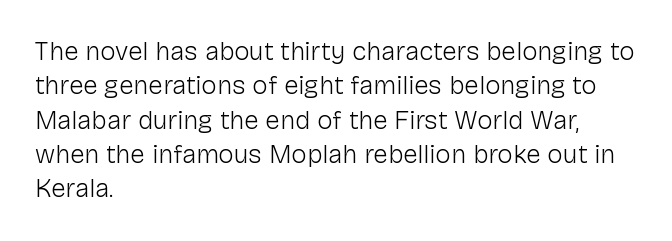
{"italic": "no", "bold": "no", "underline": "no", "align": "left", "line_spacing": "normal", "line_spacing_ratio": 1.32, "letter_spacing": "normal", "letter_spacing_em": 0.0, "glyph_px": 26}
